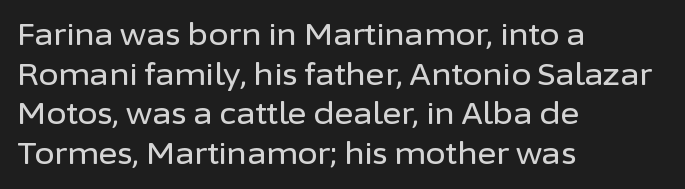
Q: Is the text italic (slanted)? A: No, it is upright.
Q: Is the typeface a serif or a sans-serif typeface? A: Sans-serif.
Q: Is the text underlined? A: No.
Q: How is the paragraph aligned? A: Left-aligned.
Q: Is the spacing between letters normal or unusually wide? A: Normal.
Q: Is the spacing between lines tight, normal or loose? A: Normal.
Q: Width (condensed, normal, or wide)? A: Normal.
Q: Stroke contrast? A: Low.
Q: x-height? A: Medium.
Q: Monospaced? A: No.
